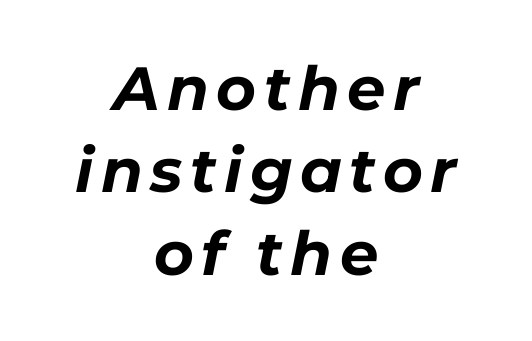
In terms of weight, the rendering is a true, heavy bold. This sample is center-justified, so both line endings float freely. Any mark beneath the type? The region is blank. The passage shown leans; its letterforms are oblique. Looks like regular typesetting: each glyph gets only the width it needs.
